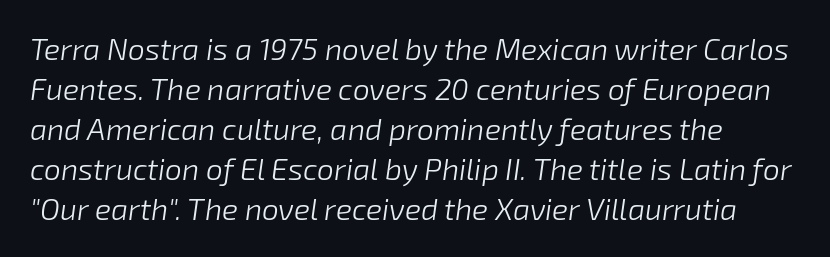
The image shows 30 px light type, italic (leaning right); set normal line spacing (1.33x), normal letter spacing, not underlined; low stroke contrast and a medium x-height.
